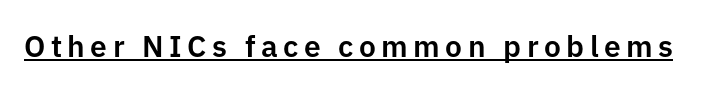
{"serif": "no", "italic": "no", "width": "normal", "stroke_contrast": "low", "x_height": "medium", "monospaced": "no", "underline": "yes", "glyph_px": 30}
